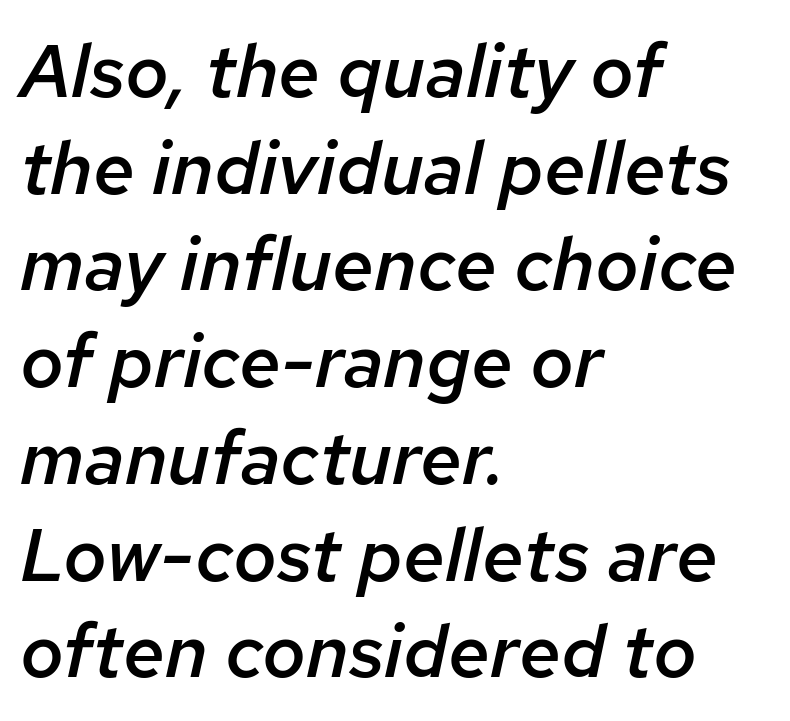
Q: Is the text bold? A: Semi-bold.
Q: Is the text italic (slanted)? A: Yes, it leans right by about 12 degrees.
Q: Is the text underlined? A: No.
Q: How is the paragraph aligned? A: Left-aligned.
Q: Is the spacing between letters normal or unusually wide? A: Normal.
Q: Is the spacing between lines tight, normal or loose? A: Normal.
Q: Width (condensed, normal, or wide)? A: Normal.
Q: Stroke contrast? A: Low.
Q: x-height? A: Medium.
Q: Monospaced? A: No.
